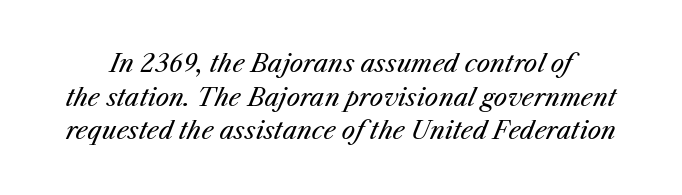
Q: Is the text bold? A: No.
Q: Is the text italic (slanted)? A: Yes, it leans right by about 25 degrees.
Q: Is the text underlined? A: No.
Q: Is the spacing between letters normal or unusually wide? A: Normal.
Q: Is the spacing between lines tight, normal or loose? A: Normal.
